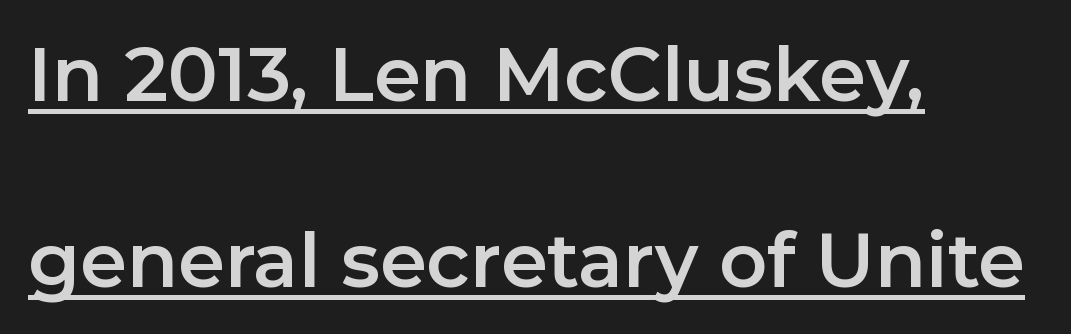
Q: Is the text italic (slanted)? A: No, it is upright.
Q: Is the typeface a serif or a sans-serif typeface? A: Sans-serif.
Q: Is the text underlined? A: Yes.
Q: How is the paragraph aligned? A: Left-aligned.
Q: Is the spacing between letters normal or unusually wide? A: Normal.
Q: Is the spacing between lines tight, normal or loose? A: Loose.
Q: Width (condensed, normal, or wide)? A: Normal.
Q: Stroke contrast? A: Low.
Q: x-height? A: Medium.
Q: Monospaced? A: No.
